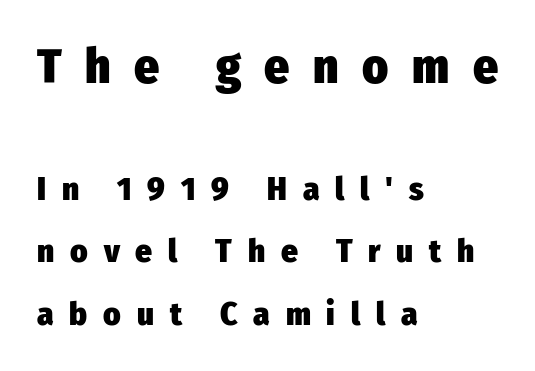
Here the designer chose a conventional face with non-uniform glyph widths. The tracking jumps out immediately: characters are airy and widely separated. Caption: multi-line text, flush left, ragged right. Quick note: not italic, upright.
